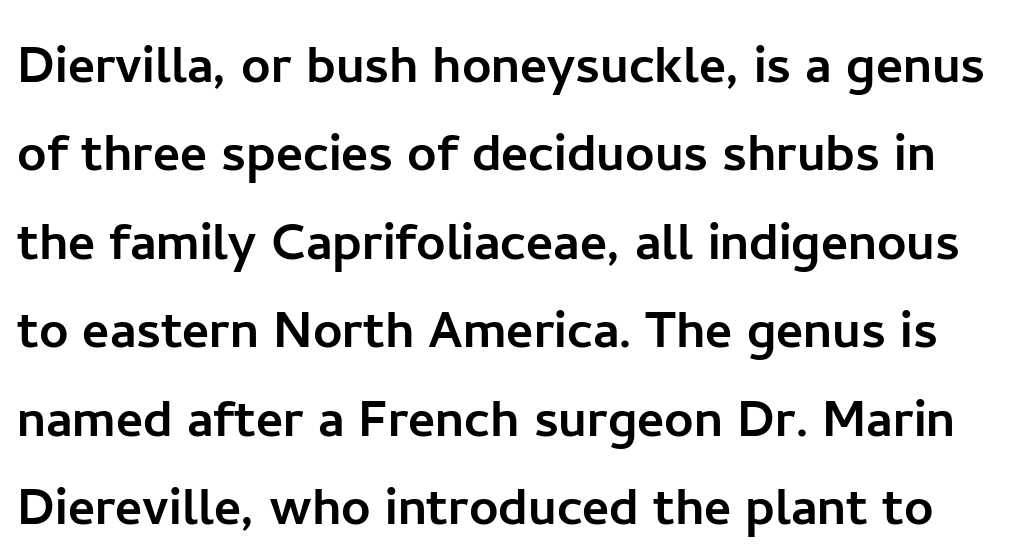
{"serif": "no", "italic": "no", "width": "normal", "stroke_contrast": "low", "x_height": "medium", "monospaced": "no", "underline": "no", "line_spacing": "normal", "line_spacing_ratio": 1.36, "letter_spacing": "normal", "letter_spacing_em": 0.0, "glyph_px": 65}
